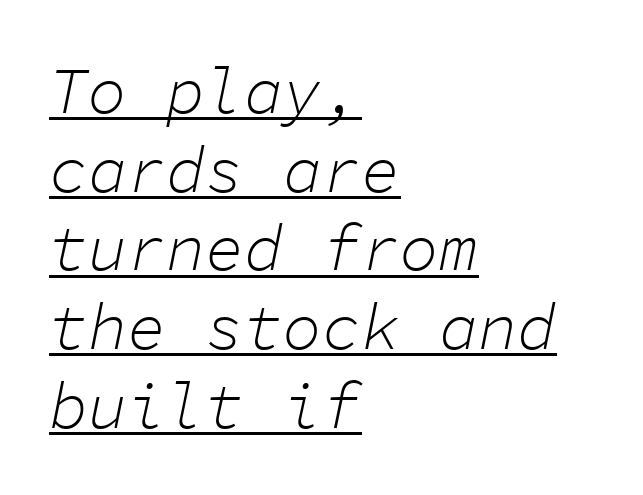
The gaps between neighbouring characters are ordinary and unremarkable. Note the uniform advance width — an 'i' takes as much space as an 'm'. Every character sits at an angle, as italics do. The rendering uses the underline text-decoration.
